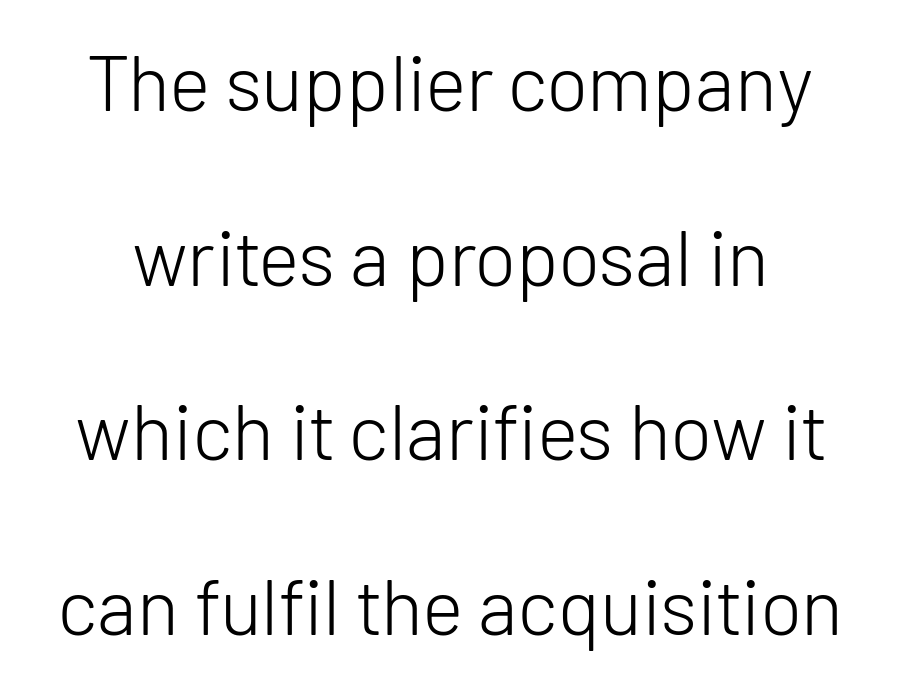
The image shows 79 px light sans-serif type, upright; set loose line spacing (2.21x), normal letter spacing, not underlined; low stroke contrast and a medium x-height.
